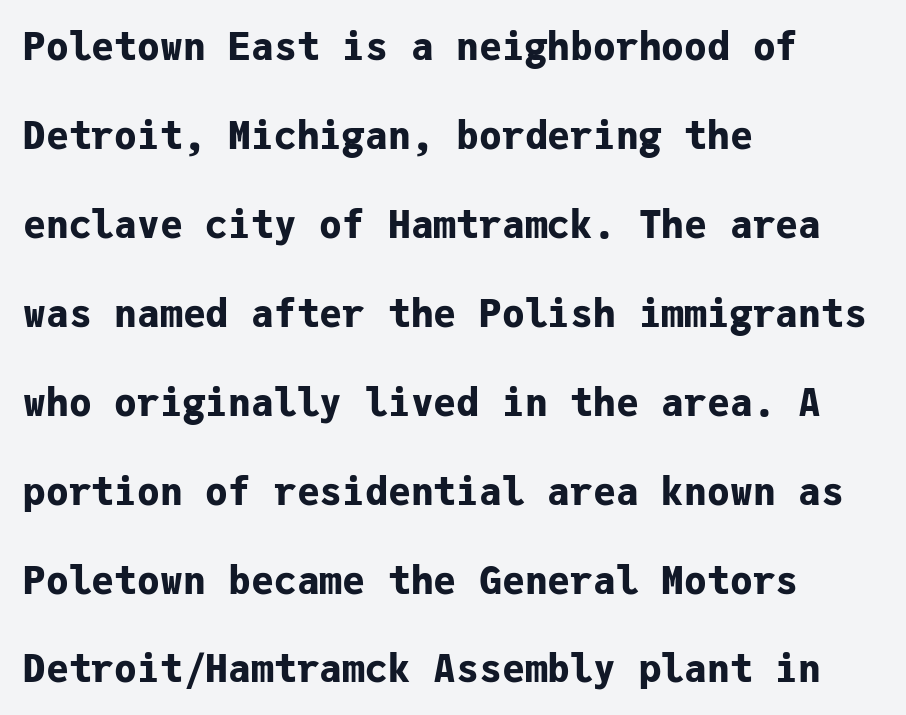
Q: Is the text bold? A: Yes.
Q: Is the text italic (slanted)? A: No, it is upright.
Q: Is the typeface a serif or a sans-serif typeface? A: Sans-serif.
Q: Is the text underlined? A: No.
Q: How is the paragraph aligned? A: Left-aligned.
Q: Is the spacing between letters normal or unusually wide? A: Normal.
Q: Is the spacing between lines tight, normal or loose? A: Loose.
Q: Width (condensed, normal, or wide)? A: Normal.
Q: Stroke contrast? A: Low.
Q: x-height? A: Medium.
Q: Monospaced? A: Yes.
